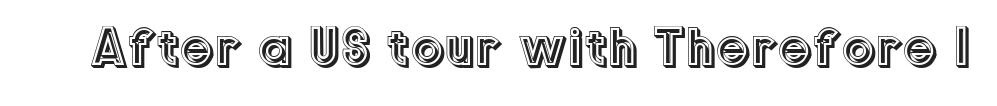
The image shows 54 px text type, upright; set normal letter spacing, not underlined; a medium x-height.
